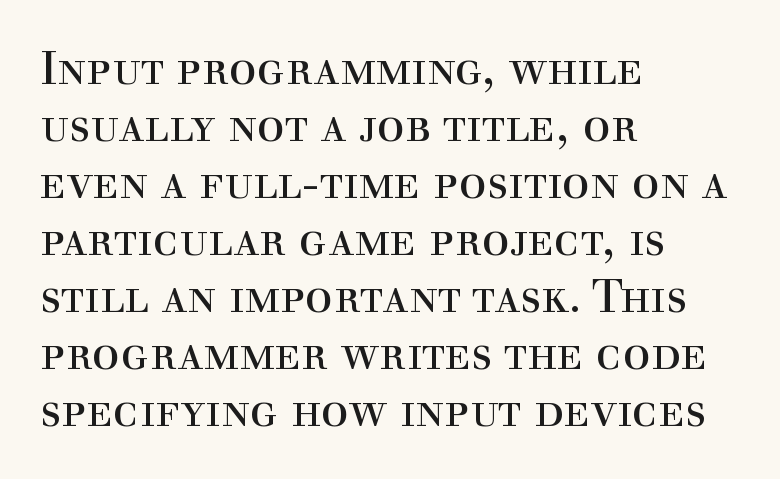
{"serif": "yes", "italic": "no", "bold": "no", "weight": "regular", "width": "normal", "x_height": "medium", "monospaced": "no", "underline": "no", "align": "left", "line_spacing_ratio": 1.24, "letter_spacing": "normal", "letter_spacing_em": 0.0, "glyph_px": 46}
